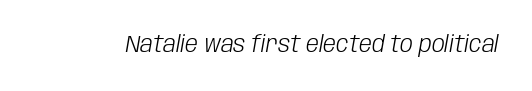
Q: Is the text bold? A: No.
Q: Is the text italic (slanted)? A: Yes, it leans right by about 10 degrees.
Q: Is the text underlined? A: No.
Q: Is the spacing between letters normal or unusually wide? A: Normal.
